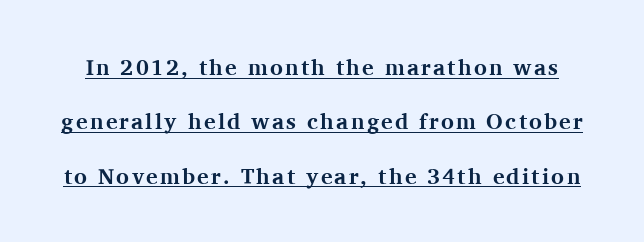
The image shows 22 px bold type, upright; set loose line spacing (2.47x), underlined.
